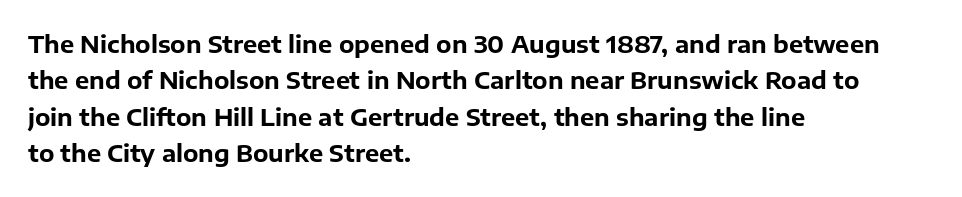
{"italic": "no", "bold": "yes", "underline": "no", "align": "left", "line_spacing": "normal", "line_spacing_ratio": 1.52, "letter_spacing": "normal", "letter_spacing_em": 0.0, "glyph_px": 24}
